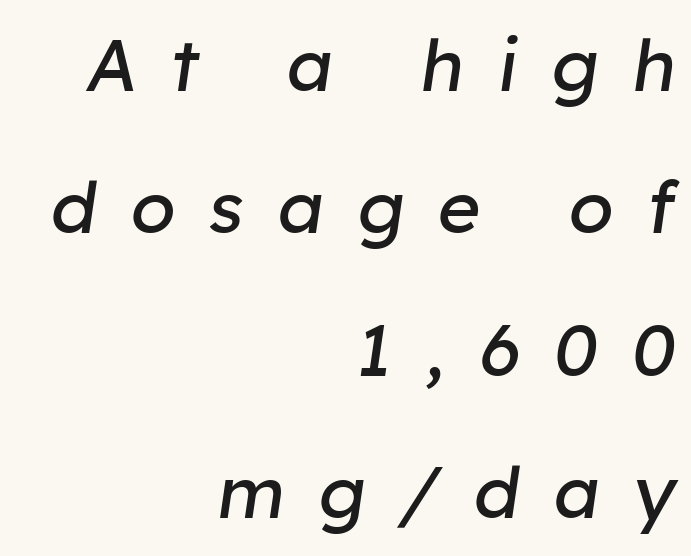
The image shows 73 px regular-weight type, italic (leaning right); set right-aligned, loose line spacing (1.95x), unusually wide letter spacing (+0.46 em), not underlined; low stroke contrast and a medium x-height.
